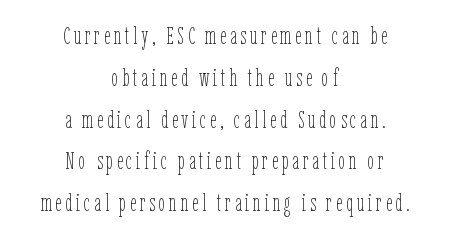
The image shows 24 px text type, upright; set centered, line spacing 1.74x, not underlined.
